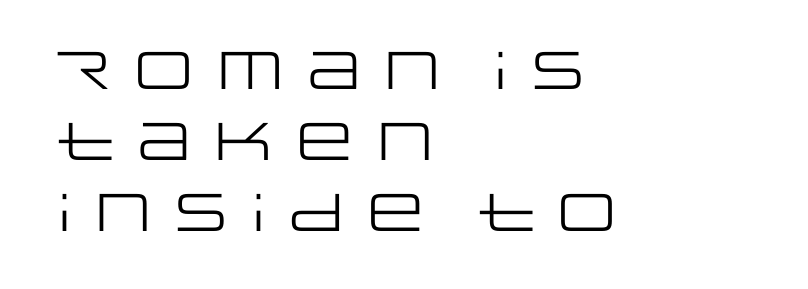
The image shows 53 px regular-weight, wide sans-serif type, upright; set left-aligned, normal line spacing (1.34x), normal letter spacing, not underlined; low stroke contrast and a large x-height.
